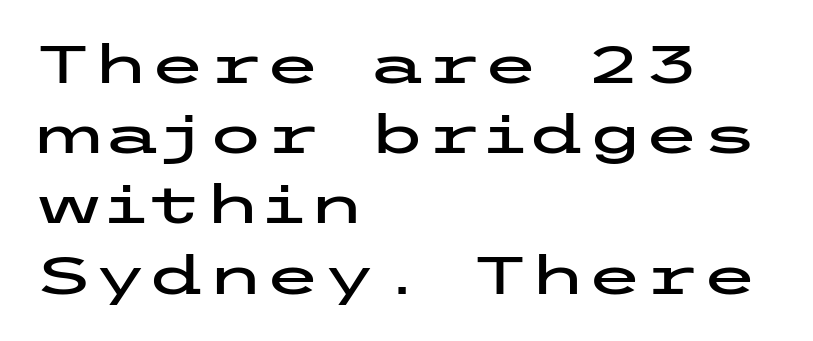
Q: Is the text italic (slanted)? A: No, it is upright.
Q: Is the typeface a serif or a sans-serif typeface? A: Sans-serif.
Q: Is the text underlined? A: No.
Q: How is the paragraph aligned? A: Left-aligned.
Q: Is the spacing between letters normal or unusually wide? A: Normal.
Q: Is the spacing between lines tight, normal or loose? A: Normal.
Q: Width (condensed, normal, or wide)? A: Wide.
Q: Stroke contrast? A: Low.
Q: x-height? A: Medium.
